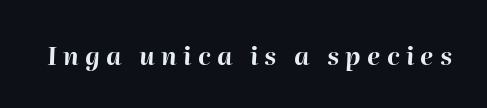
Q: Is the text bold? A: Yes.
Q: Is the text italic (slanted)? A: Yes, it leans right by about 2 degrees.
Q: Is the text underlined? A: No.
Q: Is the spacing between letters normal or unusually wide? A: Unusually wide.
